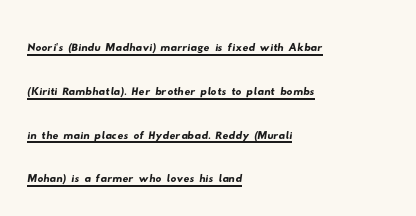
Looks like someone drew a line under every word here. Summary of vertical rhythm: regular, with standard interline spacing. In CSS terms this would be text-align: left. Tracking here is standard; glyphs follow each other at the usual distance. These lines are rendered in a variable-pitch font. The passage shown is typeset with a sans-serif family.
